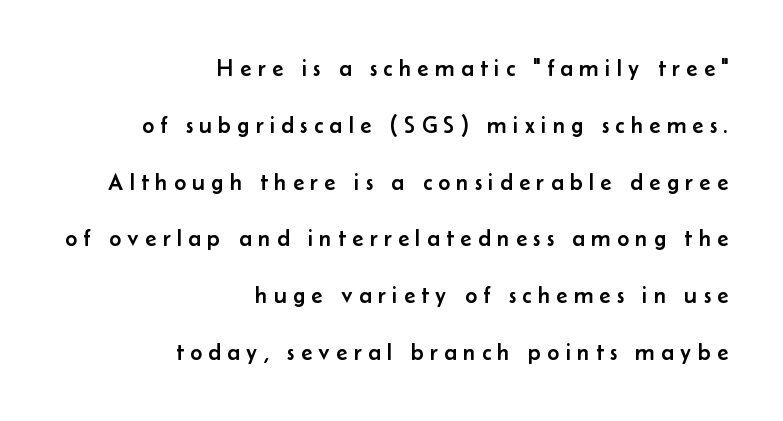
{"italic": "no", "underline": "no", "align": "right", "line_spacing": "loose", "line_spacing_ratio": 2.47, "letter_spacing": "wide", "letter_spacing_em": 0.28, "glyph_px": 23}
